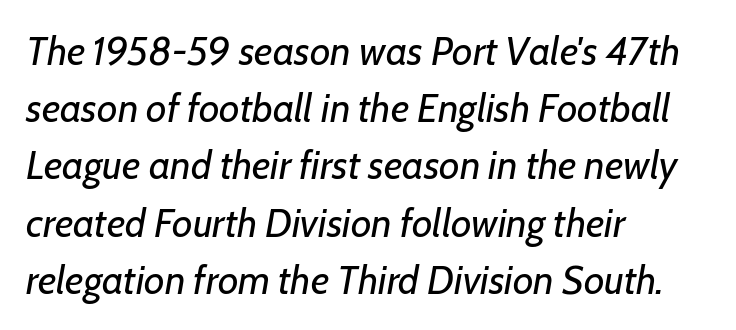
The image shows 40 px regular-weight type, italic (leaning right); set left-aligned, normal line spacing (1.43x), normal letter spacing, not underlined; low stroke contrast and a medium x-height.
